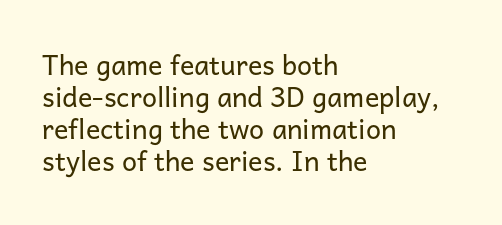
The image shows 27 px text type, upright; set left-aligned, line spacing 1.19x, normal letter spacing, not underlined.
